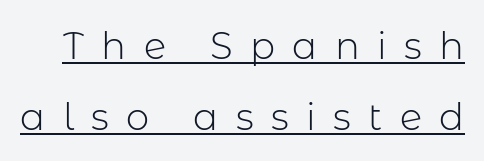
The image shows 37 px light sans-serif type, upright; set loose line spacing (1.92x), unusually wide letter spacing (+0.47 em), underlined; low stroke contrast and a medium x-height.
